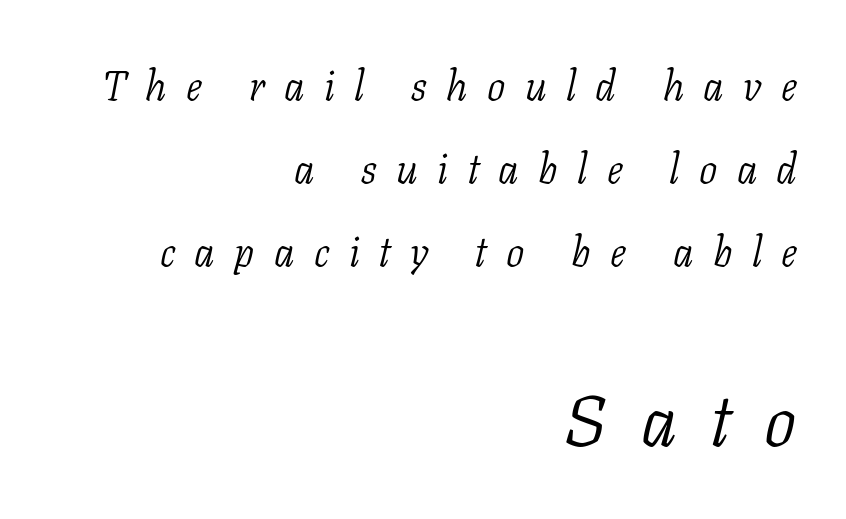
The image shows 72 px light serif type, italic (leaning right); set right-aligned, loose line spacing (2.03x), unusually wide letter spacing (+0.47 em), not underlined; the second (bottom) block is 1.76x larger; low stroke contrast and a medium x-height.
